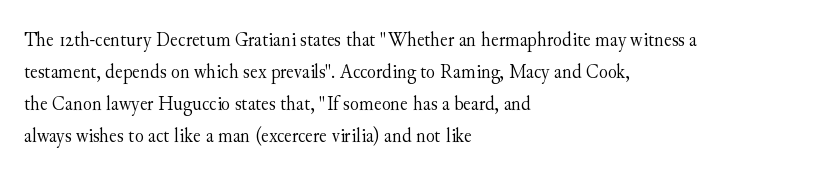
Is the block centered? No — it sits flush against the left margin. Honestly, the row spacing looks completely unremarkable. Check under the words: just untouched page. Ascenders rise straight up at ninety degrees. Nobody touched the tracking dial on this one.
